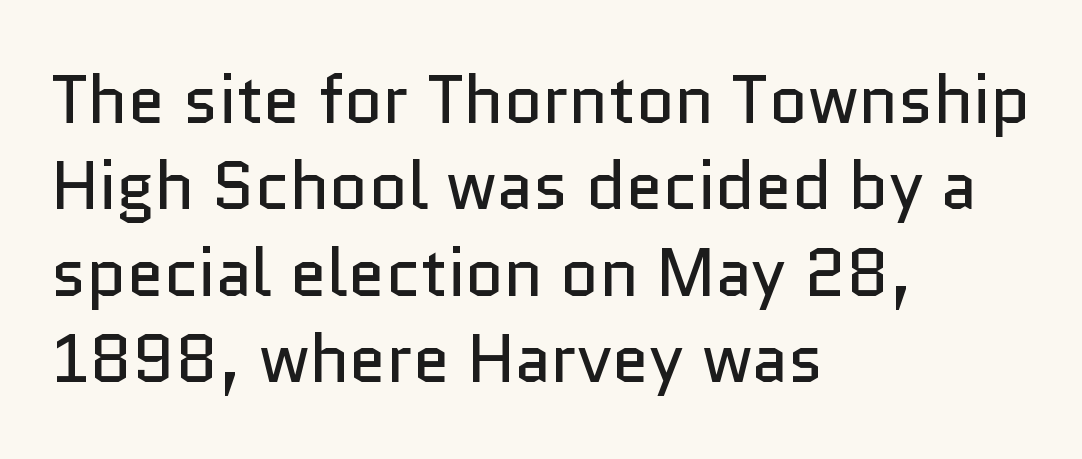
{"serif": "no", "italic": "no", "bold": "no", "weight": "regular", "width": "normal", "stroke_contrast": "low", "x_height": "medium", "monospaced": "no", "underline": "no", "align": "left", "line_spacing": "normal", "line_spacing_ratio": 1.29, "letter_spacing": "normal", "letter_spacing_em": 0.0, "glyph_px": 67}
